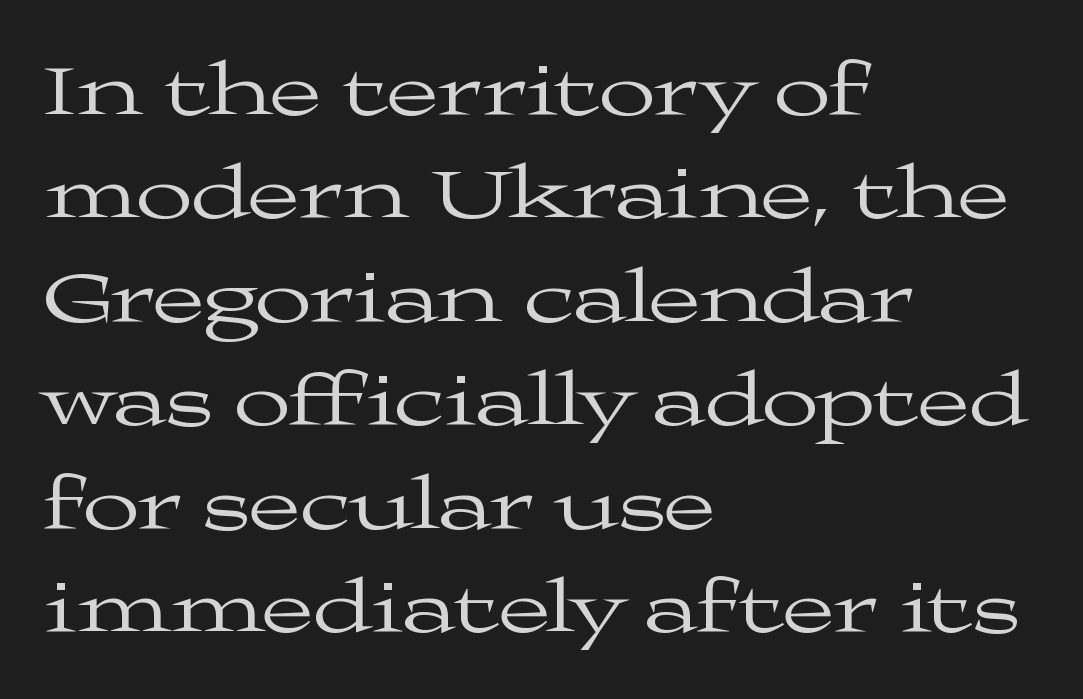
Q: Is the text bold? A: No.
Q: Is the text italic (slanted)? A: No, it is upright.
Q: Is the typeface a serif or a sans-serif typeface? A: Serif.
Q: Is the text underlined? A: No.
Q: How is the paragraph aligned? A: Left-aligned.
Q: Is the spacing between letters normal or unusually wide? A: Normal.
Q: Is the spacing between lines tight, normal or loose? A: Normal.
Q: Width (condensed, normal, or wide)? A: Wide.
Q: Stroke contrast? A: Medium.
Q: x-height? A: Medium.
Q: Monospaced? A: No.
